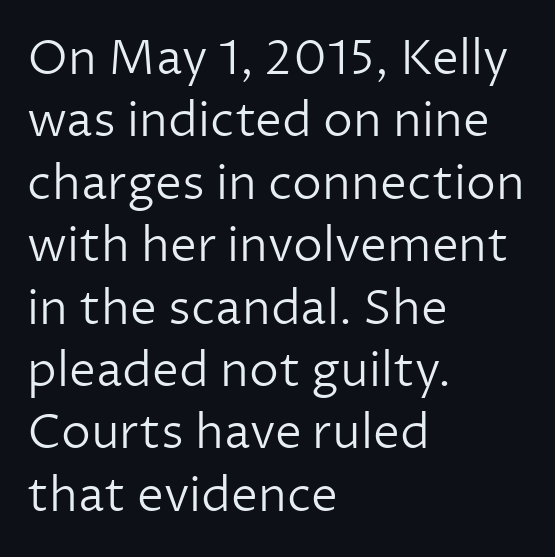
Q: Is the text bold? A: No.
Q: Is the text italic (slanted)? A: No, it is upright.
Q: Is the typeface a serif or a sans-serif typeface? A: Sans-serif.
Q: Is the text underlined? A: No.
Q: How is the paragraph aligned? A: Left-aligned.
Q: Is the spacing between letters normal or unusually wide? A: Normal.
Q: Is the spacing between lines tight, normal or loose? A: Normal.
Q: Width (condensed, normal, or wide)? A: Normal.
Q: Stroke contrast? A: Low.
Q: x-height? A: Medium.
Q: Monospaced? A: No.
